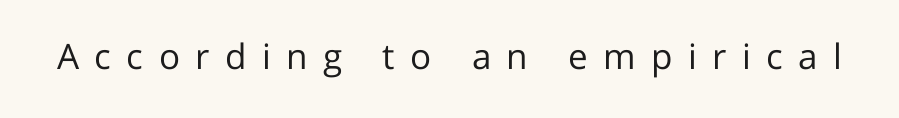
The image shows 35 px regular-weight sans-serif type, upright; set unusually wide letter spacing (+0.44 em), not underlined; low stroke contrast and a medium x-height.
